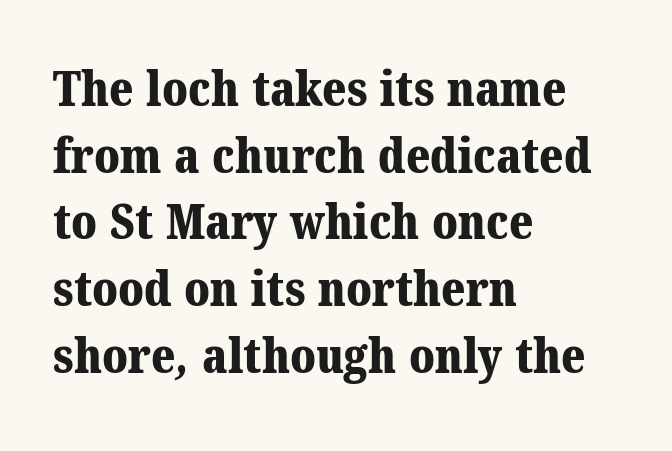
{"serif": "yes", "bold": "yes", "weight": "bold", "width": "normal", "stroke_contrast": "medium", "x_height": "medium", "monospaced": "no", "underline": "no", "align": "left", "line_spacing": "normal", "line_spacing_ratio": 1.36, "letter_spacing": "normal", "letter_spacing_em": 0.0, "glyph_px": 49}
